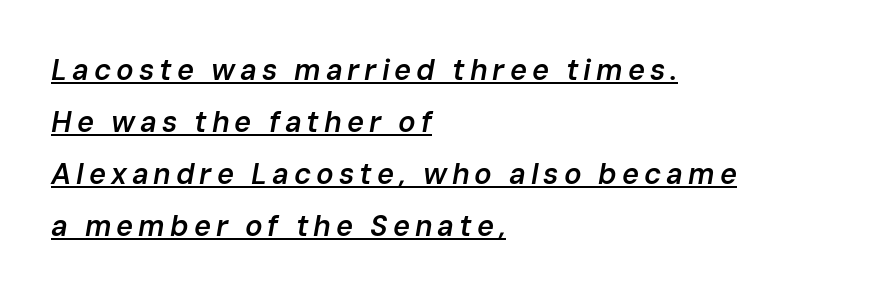
Quick note: underline on. The text block is weighted toward the left margin, trailing off unevenly rightward. The font is running at a semibold setting, under full bold. Rendered with sloped, italic letterforms.
